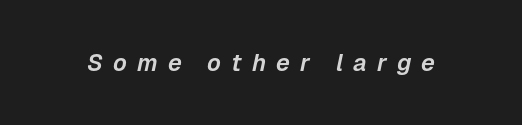
{"italic": "yes", "lean": "right", "slant_degrees": 12, "underline": "no", "letter_spacing": "wide", "letter_spacing_em": 0.42, "glyph_px": 24}
